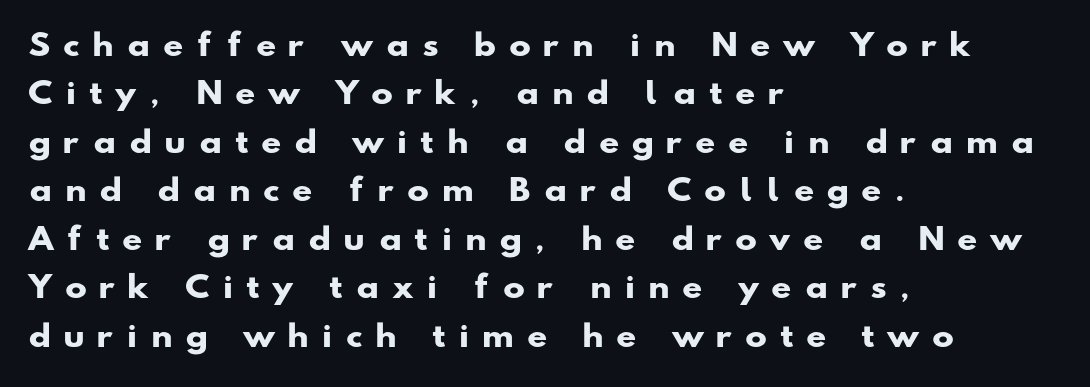
The image shows 29 px heavy, wide sans-serif type; set left-aligned, normal line spacing (1.67x), unusually wide letter spacing (+0.49 em), not underlined; low stroke contrast and a small x-height.
